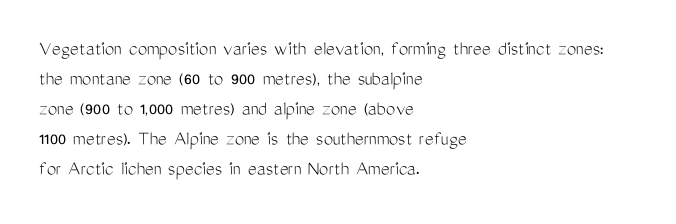
{"italic": "no", "bold": "no", "underline": "no", "align": "left", "line_spacing": "normal", "line_spacing_ratio": 1.43, "letter_spacing": "normal", "letter_spacing_em": 0.0, "glyph_px": 21}
